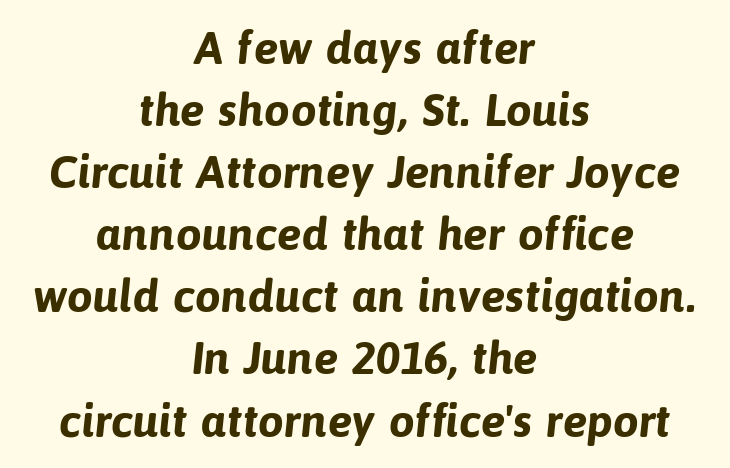
Q: Is the text bold? A: Yes.
Q: Is the typeface a serif or a sans-serif typeface? A: Sans-serif.
Q: Is the text underlined? A: No.
Q: How is the paragraph aligned? A: Centered.
Q: Is the spacing between letters normal or unusually wide? A: Normal.
Q: Is the spacing between lines tight, normal or loose? A: Normal.
Q: Width (condensed, normal, or wide)? A: Normal.
Q: Stroke contrast? A: Low.
Q: x-height? A: Medium.
Q: Monospaced? A: No.
